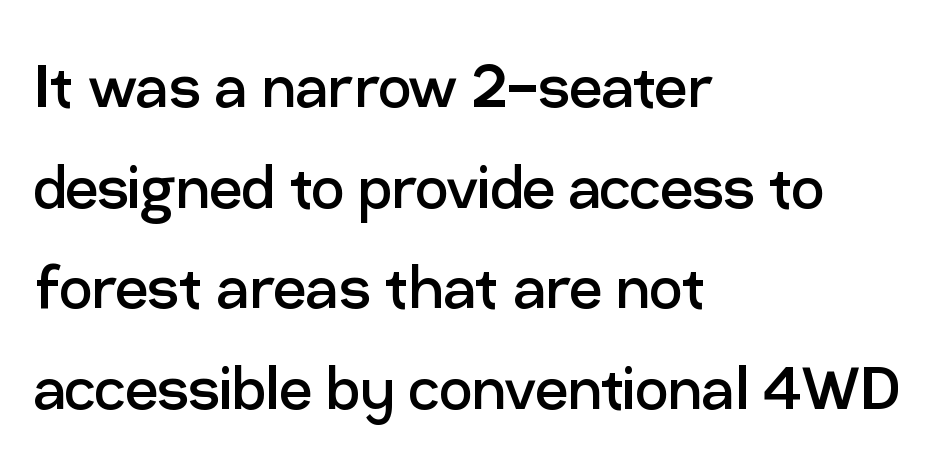
{"serif": "no", "italic": "no", "bold": "no", "weight": "regular", "width": "normal", "stroke_contrast": "low", "x_height": "medium", "monospaced": "no", "underline": "no", "align": "left", "line_spacing": "normal", "line_spacing_ratio": 1.38, "letter_spacing": "normal", "letter_spacing_em": 0.0, "glyph_px": 73}
